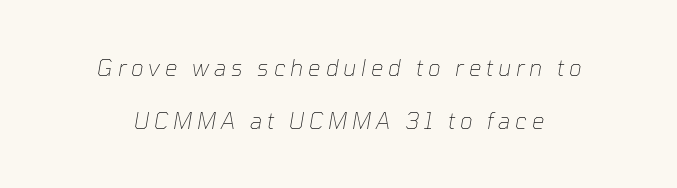
{"italic": "yes", "lean": "right", "slant_degrees": 10, "bold": "no", "underline": "no", "line_spacing": "loose", "line_spacing_ratio": 2.39, "letter_spacing": "wide", "letter_spacing_em": 0.22, "glyph_px": 22}
